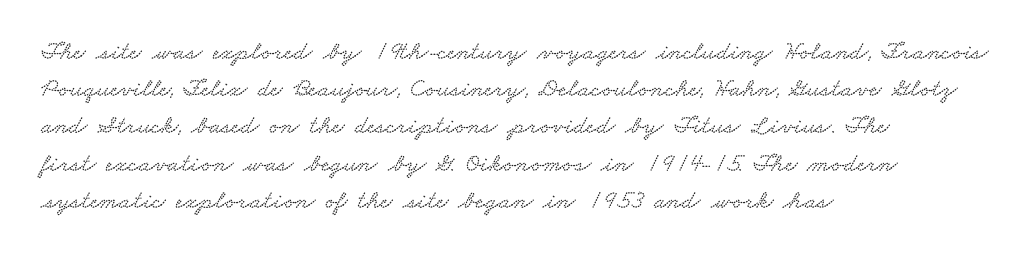
Q: Is the text underlined? A: No.
Q: How is the paragraph aligned? A: Left-aligned.
Q: Is the spacing between letters normal or unusually wide? A: Normal.
Q: Is the spacing between lines tight, normal or loose? A: Normal.
